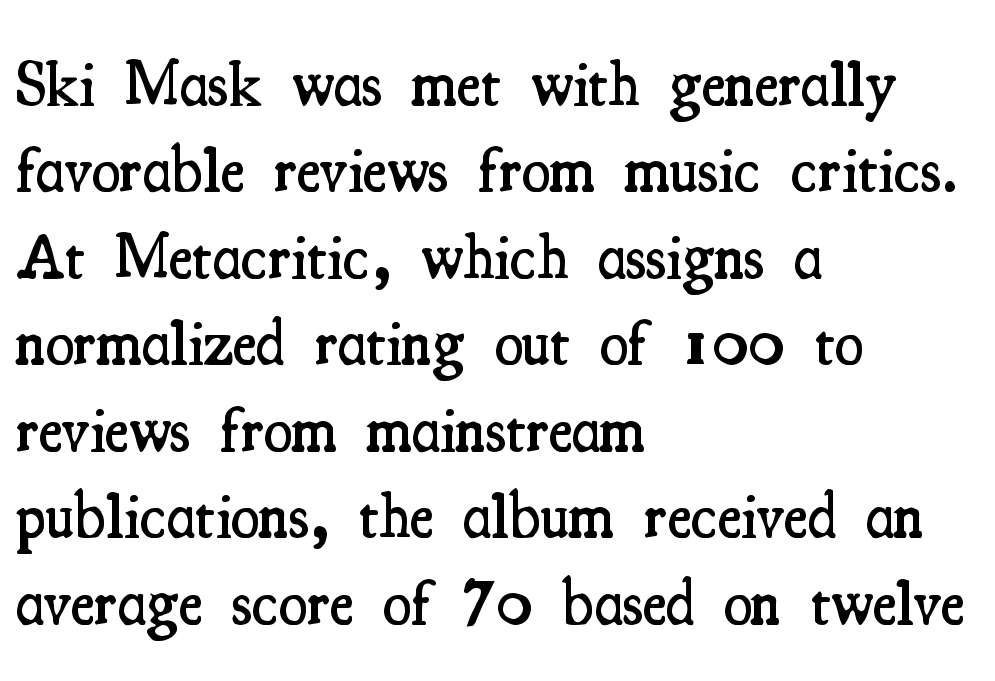
{"serif": "yes", "italic": "no", "bold": "semi", "weight": "semibold", "width": "condensed", "stroke_contrast": "medium", "x_height": "small", "monospaced": "no", "underline": "no", "align": "left", "line_spacing": "normal", "line_spacing_ratio": 1.33, "letter_spacing": "normal", "letter_spacing_em": 0.0, "glyph_px": 65}
